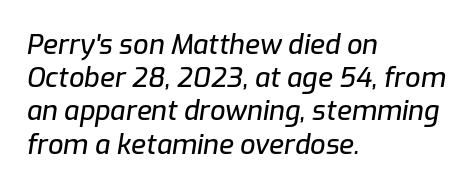
{"italic": "yes", "lean": "right", "slant_degrees": 9, "underline": "no", "align": "left", "line_spacing_ratio": 1.23, "letter_spacing": "normal", "letter_spacing_em": 0.0, "glyph_px": 27}
